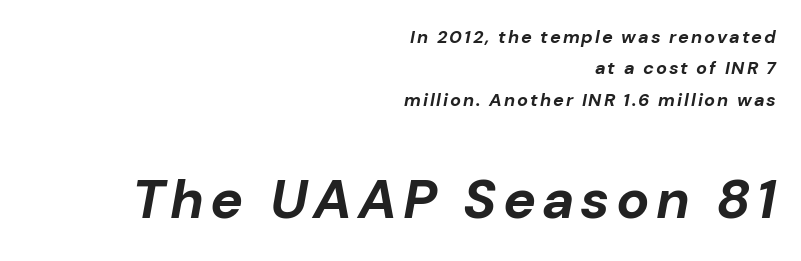
The image shows 55 px bold type, italic (leaning right); set right-aligned, line spacing 1.74x, not underlined; the second (bottom) block is 3.06x larger; low stroke contrast and a medium x-height.
